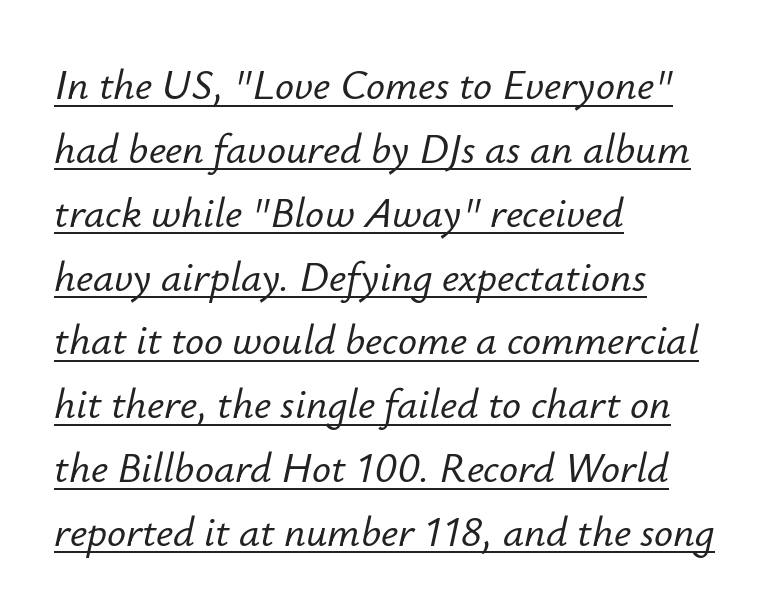
{"italic": "yes", "lean": "right", "slant_degrees": 12, "width": "normal", "stroke_contrast": "low", "x_height": "small", "monospaced": "no", "underline": "yes", "align": "left", "line_spacing": "normal", "line_spacing_ratio": 1.52, "letter_spacing": "normal", "letter_spacing_em": 0.0, "glyph_px": 42}
